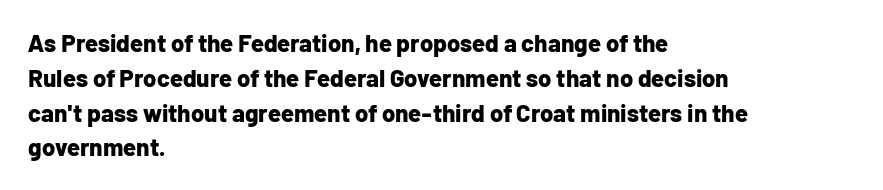
{"italic": "no", "bold": "yes", "underline": "no", "align": "left", "line_spacing": "normal", "line_spacing_ratio": 1.45, "letter_spacing": "normal", "letter_spacing_em": 0.0, "glyph_px": 24}
